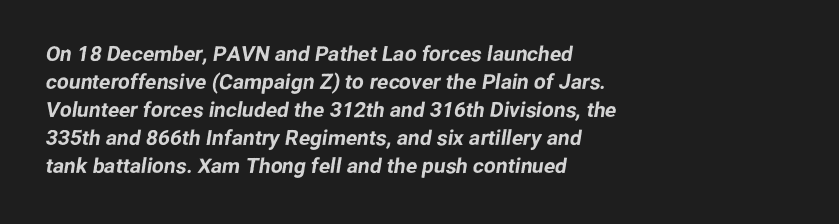
The image shows 21 px text type; set left-aligned, normal line spacing (1.33x), normal letter spacing, not underlined.
